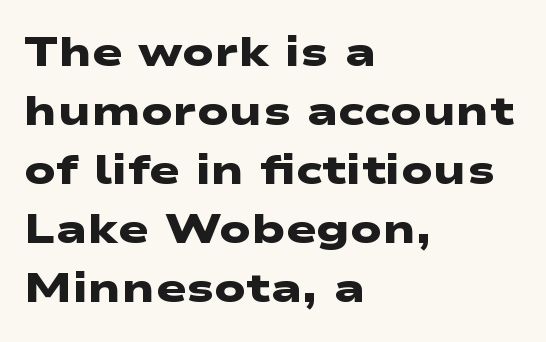
Vertical spacing — default. What weight is shown? A full bold with thick strokes. Serif or sans? Sans — the stroke terminals are bare. Caption: multi-line text, flush left, ragged right. Short note: letters normally spaced.
